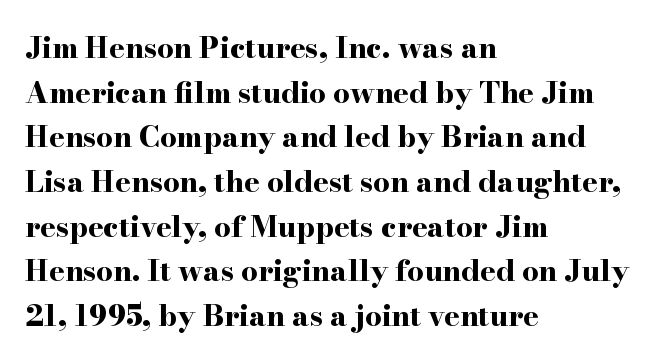
This sample uses plain, unmodified letter spacing. The zone under the glyphs is completely vacant. Weight check: bold — yes, fully. Unlike a clean sans, this face finishes its strokes with serifs. The lettering holds an erect, upright posture throughout. You could not count columns in this text — the font is proportionally spaced.
